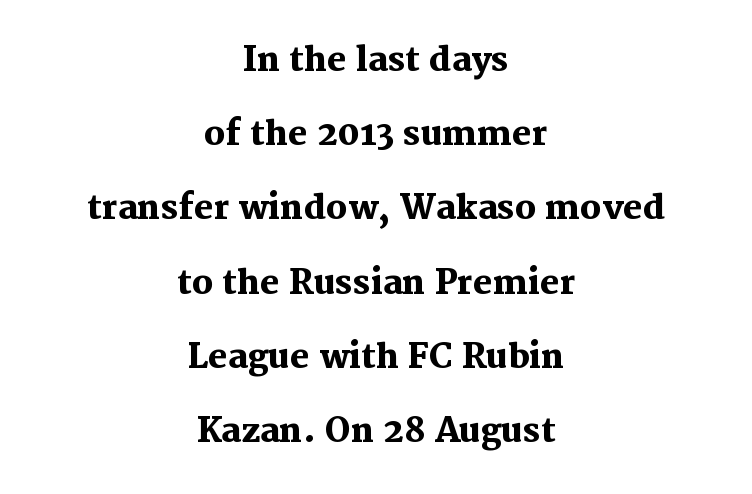
The passage shown has conventional tracking throughout. Both edges are ragged and mirror each other, which tells us the setting is centered. Is the type bold? Yes — the strokes are clearly thick and heavy. Whoever set this chose breathing room over compactness in the vertical rhythm. This rendering features lettering with no underline. If you drew a line through each stem, it would be perfectly vertical.
